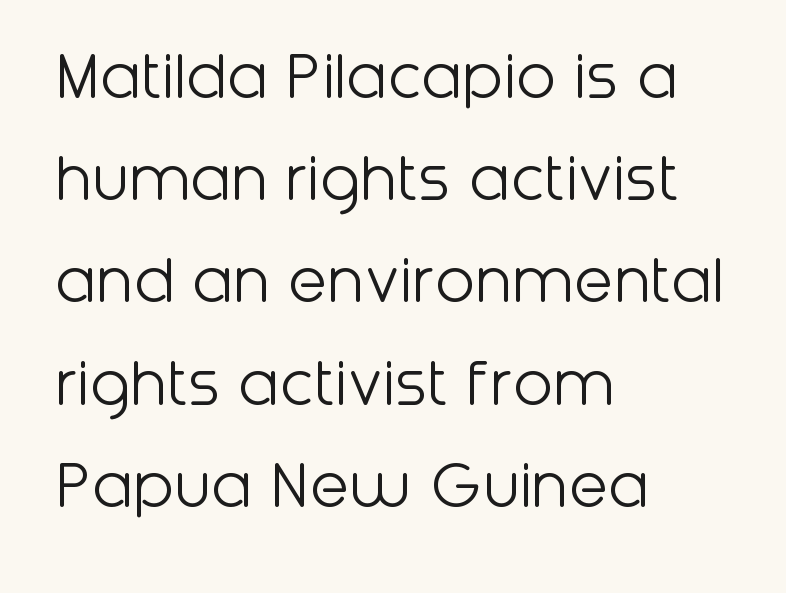
Horizontally, the lines are justified to the leading edge only. Character widths vary here, with narrow letters taking less room than wide ones. Unlike a traditional serif, this face leaves its strokes unadorned. Is the stroke heavy? The answer is a plain regular-or-lighter. How are the letters spaced? Ordinarily, with no added tracking.
